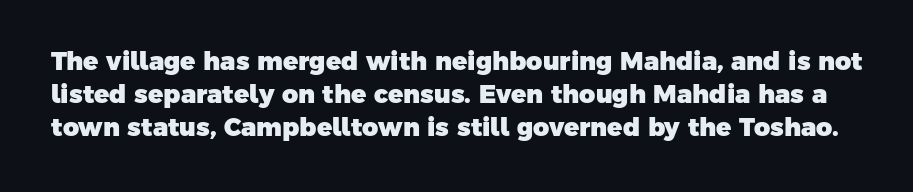
{"bold": "yes", "underline": "no", "line_spacing": "normal", "line_spacing_ratio": 1.32, "letter_spacing": "normal", "letter_spacing_em": 0.0, "glyph_px": 25}
